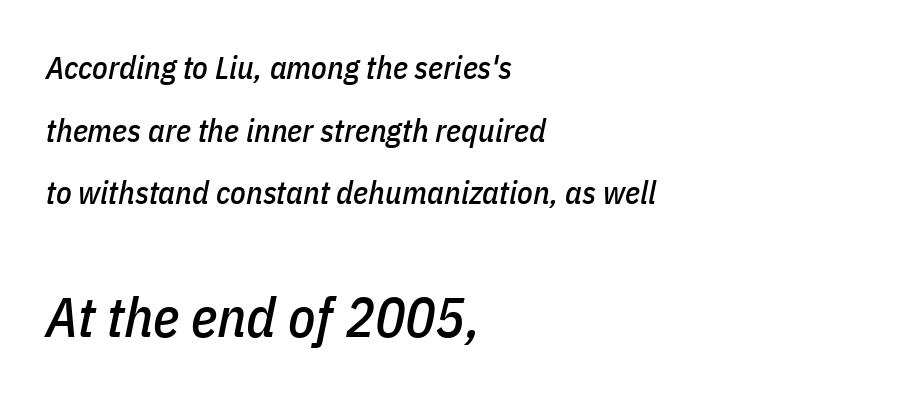
Q: Is the text italic (slanted)? A: Yes, it leans right by about 11 degrees.
Q: Is the text underlined? A: No.
Q: How is the paragraph aligned? A: Left-aligned.
Q: Is the spacing between letters normal or unusually wide? A: Normal.
Q: Is the spacing between lines tight, normal or loose? A: Loose.
Q: Which block of text is set in a larger size, the first (top) or the second (bottom)? A: The second (bottom) one.
Q: Width (condensed, normal, or wide)? A: Condensed.
Q: Stroke contrast? A: Low.
Q: x-height? A: Medium.
Q: Monospaced? A: No.
